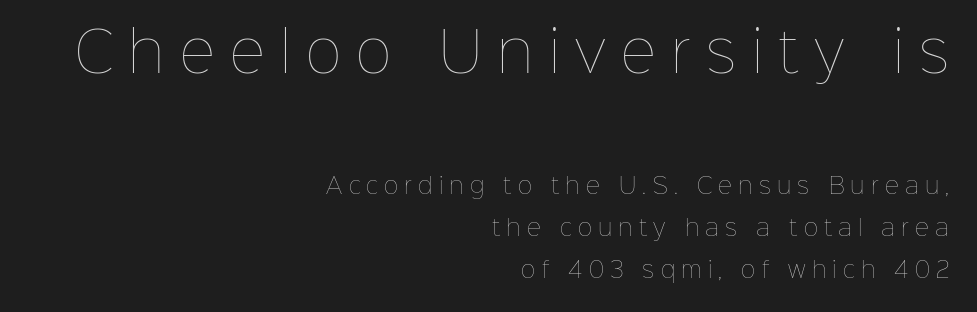
Q: Is the text bold? A: No.
Q: Is the text italic (slanted)? A: No, it is upright.
Q: Is the text underlined? A: No.
Q: How is the paragraph aligned? A: Right-aligned.
Q: Is the spacing between letters normal or unusually wide? A: Unusually wide.
Q: Is the spacing between lines tight, normal or loose? A: Loose.
Q: Which block of text is set in a larger size, the first (top) or the second (bottom)? A: The first (top) one.
Q: Width (condensed, normal, or wide)? A: Normal.
Q: Stroke contrast? A: Low.
Q: x-height? A: Medium.
Q: Monospaced? A: No.
